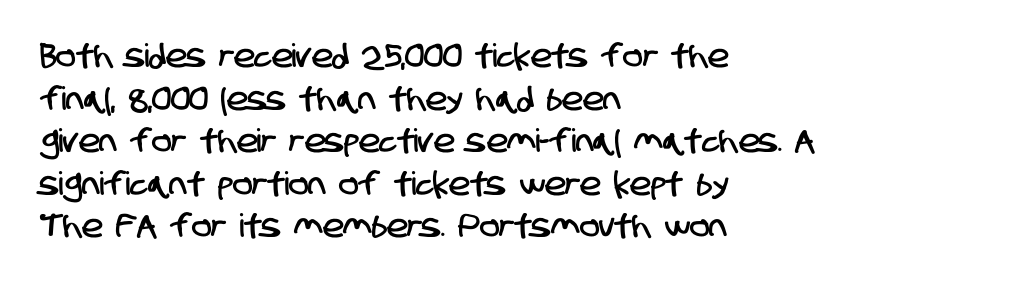
Q: Is the typeface a serif or a sans-serif typeface? A: Sans-serif.
Q: Is the text underlined? A: No.
Q: How is the paragraph aligned? A: Left-aligned.
Q: Is the spacing between letters normal or unusually wide? A: Normal.
Q: Is the spacing between lines tight, normal or loose? A: Normal.
Q: Width (condensed, normal, or wide)? A: Condensed.
Q: Stroke contrast? A: Low.
Q: x-height? A: Large.
Q: Monospaced? A: No.
